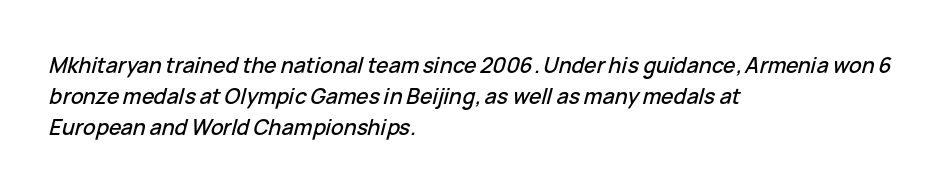
The axis of the letterforms is tilted away from vertical. The string is rendered with underlining switched off. Compared with typical body copy, the letter spacing here is the same. Each line starts at the same left margin while the right side varies. Students, observe: this is what conventionally led text looks like.
